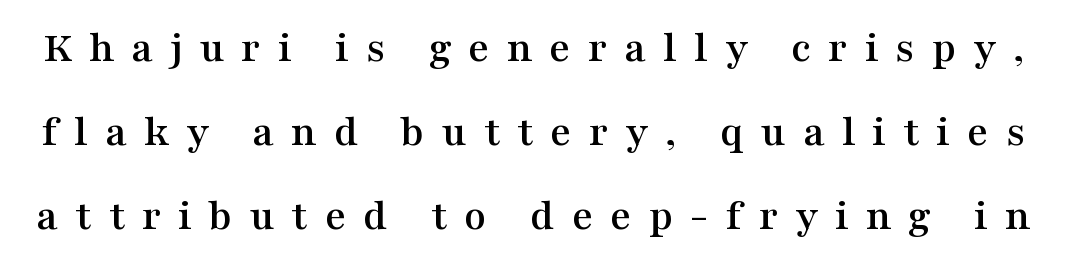
{"serif": "yes", "italic": "no", "width": "wide", "stroke_contrast": "medium", "x_height": "medium", "monospaced": "no", "underline": "no", "line_spacing_ratio": 1.87, "letter_spacing": "wide", "letter_spacing_em": 0.38, "glyph_px": 45}
